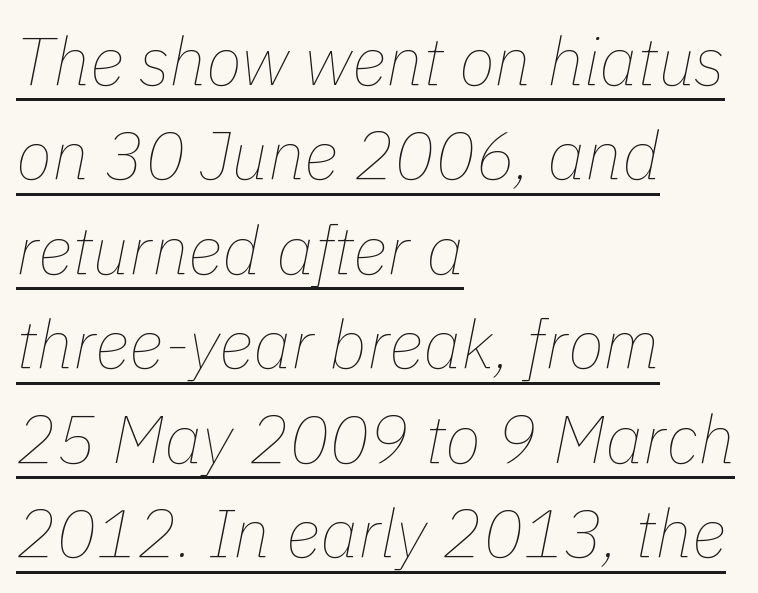
Q: Is the text bold? A: No.
Q: Is the text italic (slanted)? A: Yes, it leans right by about 11 degrees.
Q: Is the text underlined? A: Yes.
Q: How is the paragraph aligned? A: Left-aligned.
Q: Is the spacing between letters normal or unusually wide? A: Normal.
Q: Is the spacing between lines tight, normal or loose? A: Normal.
Q: Width (condensed, normal, or wide)? A: Normal.
Q: Stroke contrast? A: Low.
Q: x-height? A: Medium.
Q: Monospaced? A: No.
